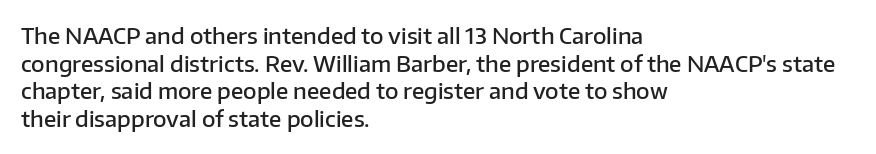
The image shows 22 px text type, upright; set left-aligned, normal line spacing (1.26x), normal letter spacing, not underlined.
